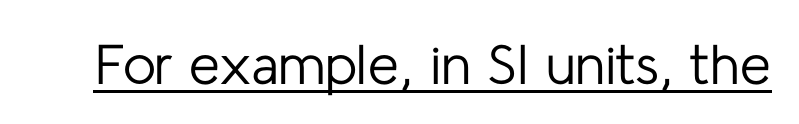
Q: Is the text bold? A: No.
Q: Is the text italic (slanted)? A: No, it is upright.
Q: Is the typeface a serif or a sans-serif typeface? A: Sans-serif.
Q: Is the text underlined? A: Yes.
Q: Is the spacing between letters normal or unusually wide? A: Normal.
Q: Width (condensed, normal, or wide)? A: Normal.
Q: Stroke contrast? A: Low.
Q: x-height? A: Medium.
Q: Monospaced? A: No.
